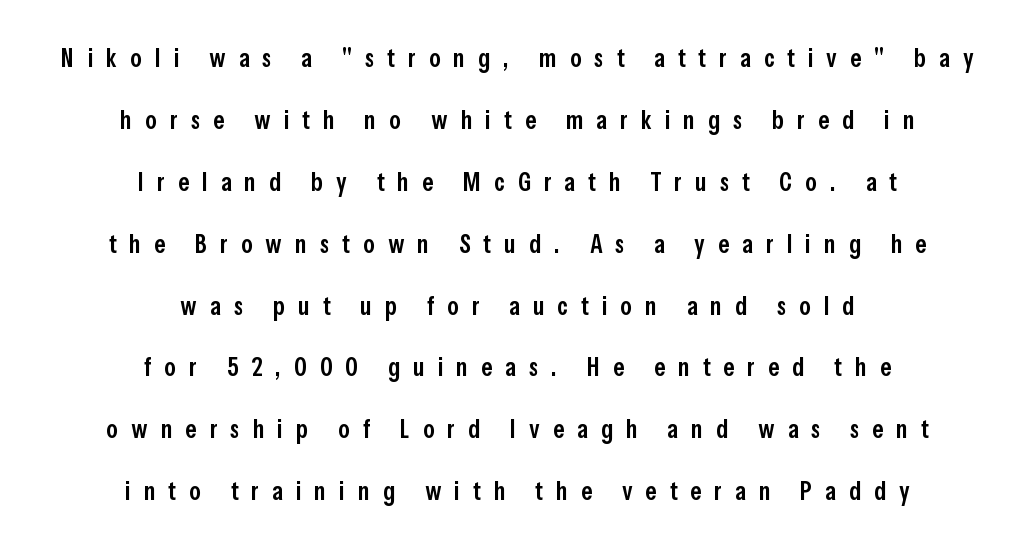
The image shows 26 px text type, upright; set centered, loose line spacing (2.38x), unusually wide letter spacing (+0.5 em), not underlined.
